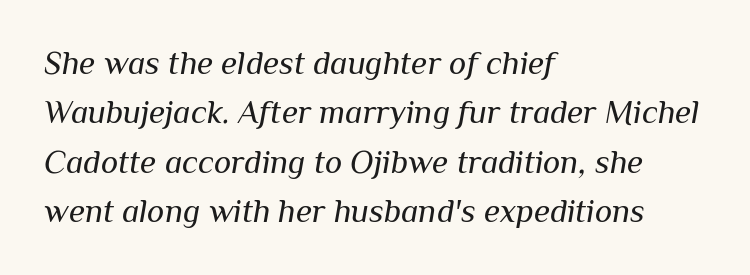
Q: Is the text bold? A: No.
Q: Is the text italic (slanted)? A: Yes, it leans right by about 10 degrees.
Q: Is the text underlined? A: No.
Q: How is the paragraph aligned? A: Left-aligned.
Q: Is the spacing between letters normal or unusually wide? A: Normal.
Q: Is the spacing between lines tight, normal or loose? A: Normal.
Q: Width (condensed, normal, or wide)? A: Normal.
Q: Stroke contrast? A: Medium.
Q: x-height? A: Medium.
Q: Monospaced? A: No.
